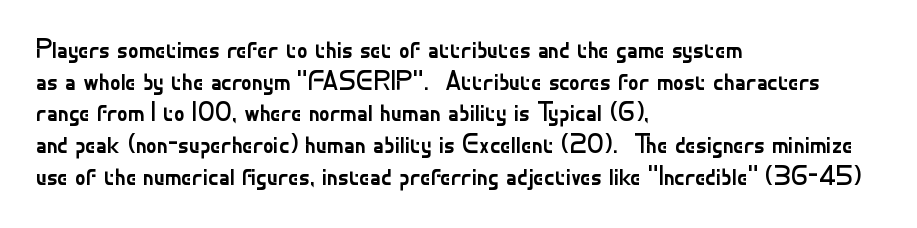
The image shows 26 px text type, upright; set left-aligned, line spacing 1.22x, normal letter spacing, not underlined.
